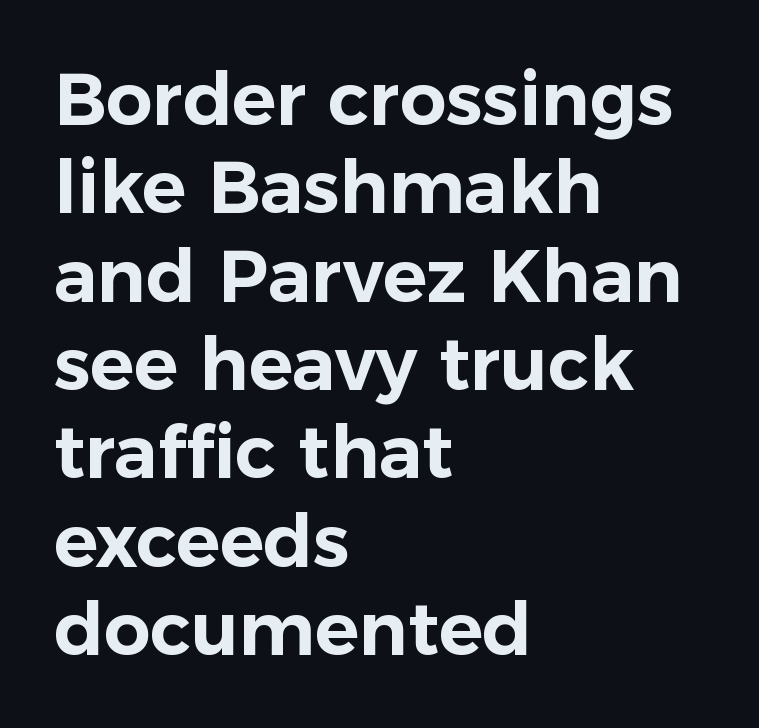
Rule under the text: the space is simply empty. One-word summary of the alignment: left. The face used here is proportionally spaced, like ordinary book or web type. Nobody touched the tracking dial on this one.
